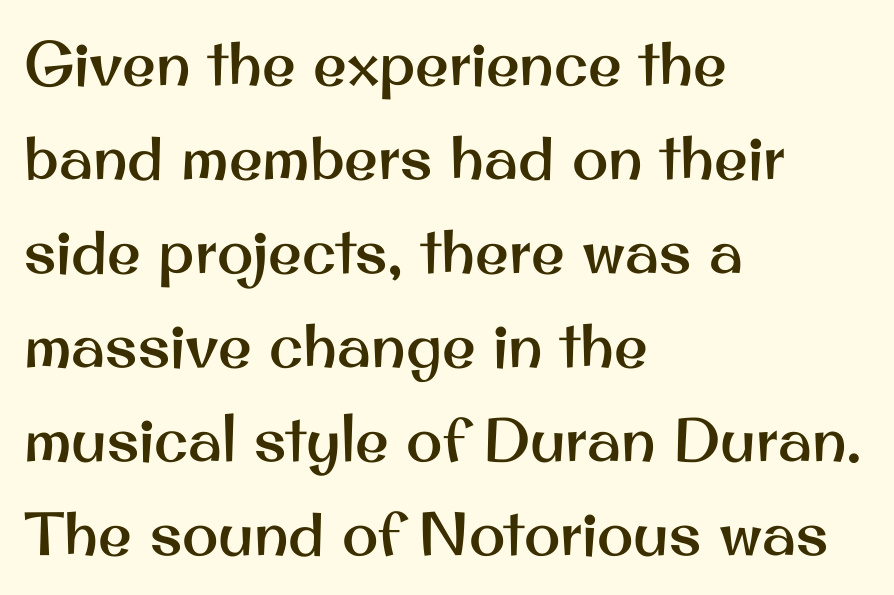
Nobody drew a line under any word here. Unlike italic type, these characters show no tilt at all. Short note: letters normally spaced. Line beginnings align vertically; line endings do not. Does the leading feel generous? No, just average. Is this a sans? Yes — the strokes have no serifs.
